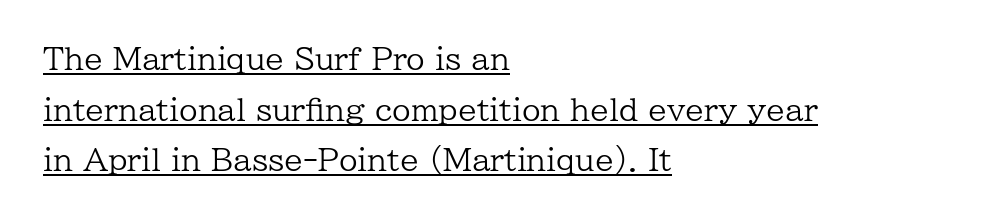
The image shows 30 px regular-weight serif type, upright; set left-aligned, normal line spacing (1.69x), normal letter spacing, underlined; low stroke contrast and a medium x-height.
